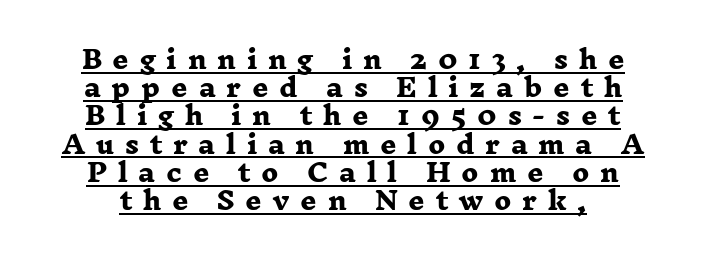
Is the block centered? Yes — each line is placed symmetrically about the middle. The line-height multiplier appears low, near solid setting. Tracking value appears strongly positive — letters spread wide. Emphasis by weight is at full strength: bold.
